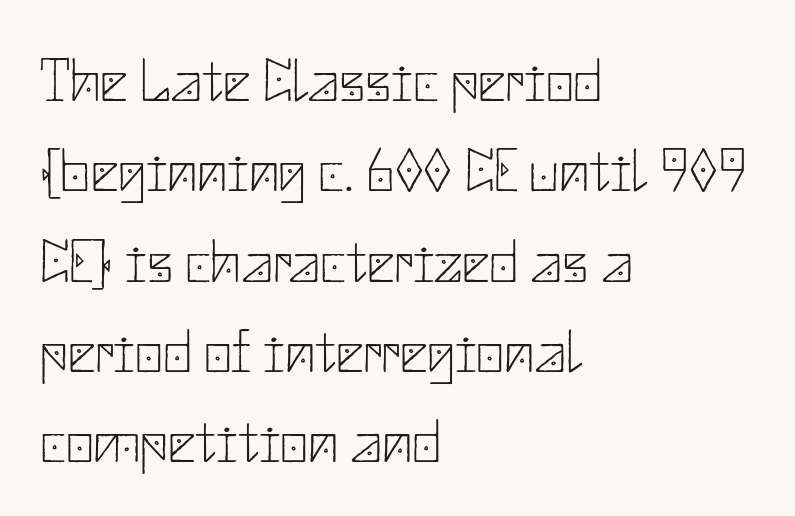
{"serif": "no", "italic": "no", "bold": "no", "weight": "thin", "width": "normal", "stroke_contrast": "low", "x_height": "small", "underline": "no", "align": "left", "line_spacing": "normal", "line_spacing_ratio": 1.48, "letter_spacing": "normal", "letter_spacing_em": 0.0, "glyph_px": 61}
